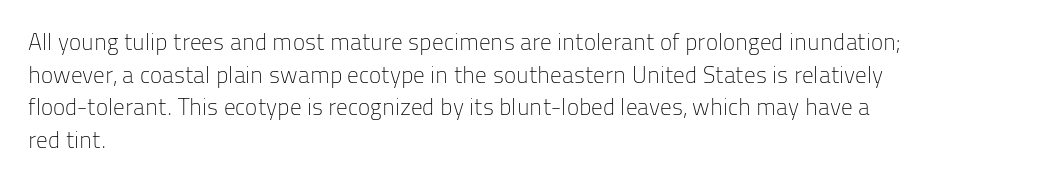
Characters follow at the spacing the type designer built in. The letterforms sit at book weight or below. Rendered with straight, roman letterforms. The rows are spaced the way most documents space them. The strip under each line holds only bare page.
